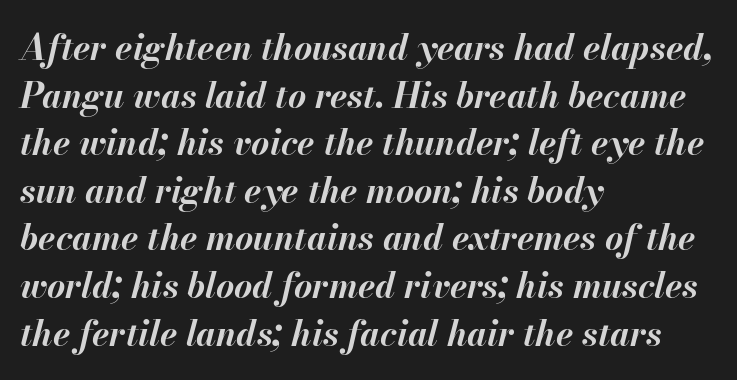
{"italic": "yes", "lean": "right", "slant_degrees": 13, "bold": "yes", "weight": "bold", "width": "normal", "stroke_contrast": "medium", "x_height": "small", "monospaced": "no", "underline": "no", "align": "left", "line_spacing": "normal", "line_spacing_ratio": 1.36, "letter_spacing": "normal", "letter_spacing_em": 0.0, "glyph_px": 35}
